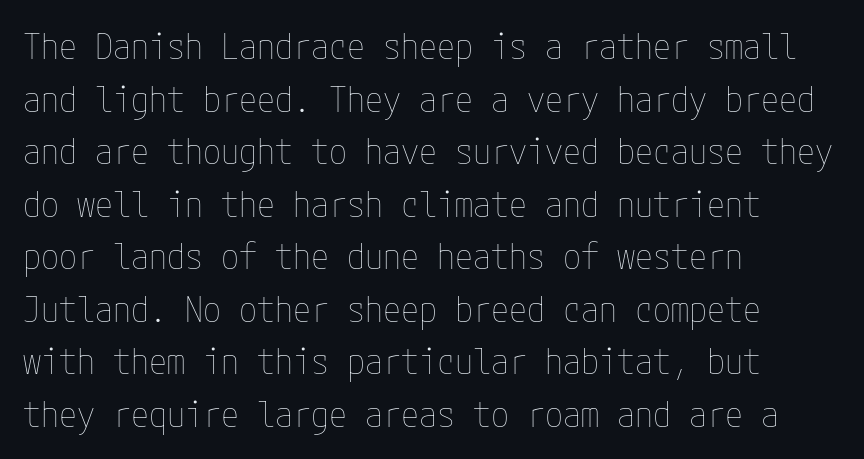
Q: Is the text bold? A: No.
Q: Is the text italic (slanted)? A: No, it is upright.
Q: Is the text underlined? A: No.
Q: How is the paragraph aligned? A: Left-aligned.
Q: Is the spacing between letters normal or unusually wide? A: Normal.
Q: Is the spacing between lines tight, normal or loose? A: Normal.
Q: Width (condensed, normal, or wide)? A: Condensed.
Q: Stroke contrast? A: Low.
Q: x-height? A: Medium.
